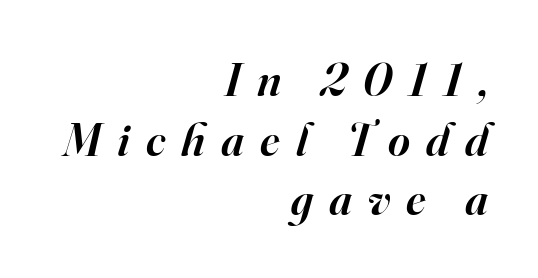
{"serif": "yes", "italic": "yes", "lean": "right", "slant_degrees": 16, "bold": "semi", "weight": "semibold", "width": "normal", "stroke_contrast": "high", "x_height": "small", "monospaced": "no", "underline": "no", "align": "right", "line_spacing": "normal", "line_spacing_ratio": 1.27, "letter_spacing": "wide", "letter_spacing_em": 0.34, "glyph_px": 47}
